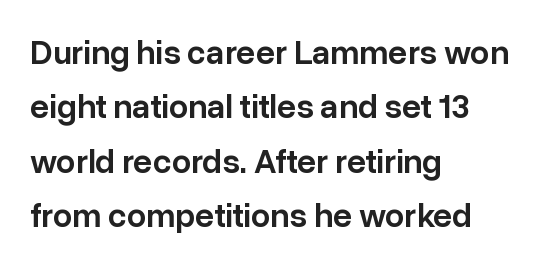
Q: Is the text bold? A: Semi-bold.
Q: Is the text italic (slanted)? A: No, it is upright.
Q: Is the typeface a serif or a sans-serif typeface? A: Sans-serif.
Q: Is the text underlined? A: No.
Q: How is the paragraph aligned? A: Left-aligned.
Q: Is the spacing between letters normal or unusually wide? A: Normal.
Q: Is the spacing between lines tight, normal or loose? A: Normal.
Q: Width (condensed, normal, or wide)? A: Normal.
Q: Stroke contrast? A: Low.
Q: x-height? A: Medium.
Q: Monospaced? A: No.
